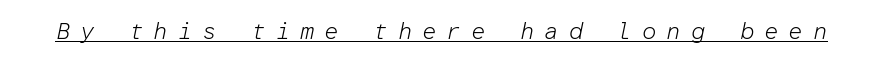
The image shows 23 px text type, italic (leaning right); set unusually wide letter spacing (+0.43 em), underlined.
